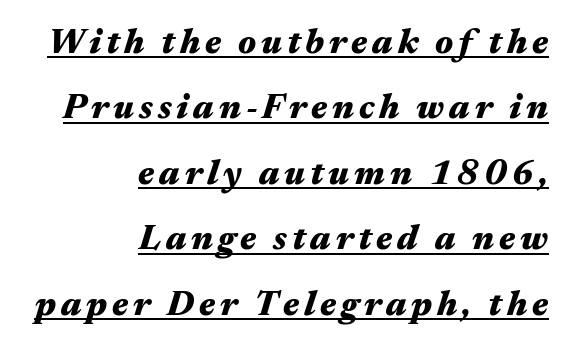
The image shows 35 px heavy, wide type, italic (leaning right); set right-aligned, line spacing 1.87x, underlined; medium stroke contrast and a medium x-height.
